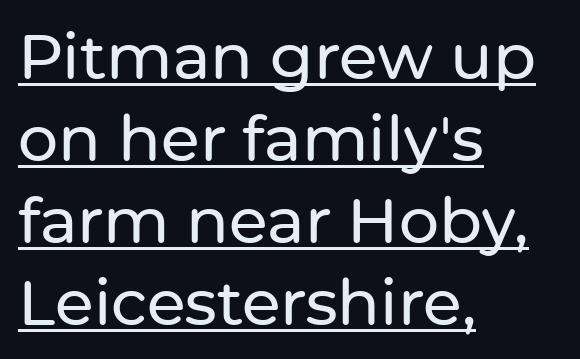
Q: Is the text italic (slanted)? A: No, it is upright.
Q: Is the typeface a serif or a sans-serif typeface? A: Sans-serif.
Q: Is the text underlined? A: Yes.
Q: How is the paragraph aligned? A: Left-aligned.
Q: Is the spacing between letters normal or unusually wide? A: Normal.
Q: Is the spacing between lines tight, normal or loose? A: Normal.
Q: Width (condensed, normal, or wide)? A: Normal.
Q: Stroke contrast? A: Low.
Q: x-height? A: Medium.
Q: Monospaced? A: No.
